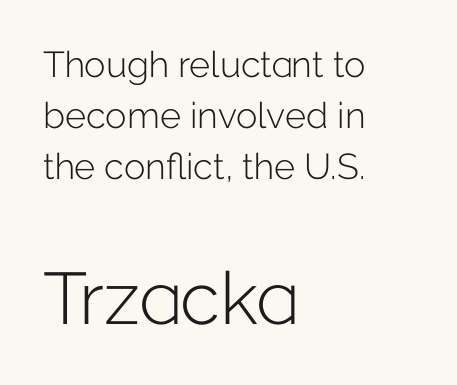
The image shows 73 px light sans-serif type, upright; set left-aligned, normal line spacing (1.42x), normal letter spacing, not underlined; the second (bottom) block is 2.03x larger; low stroke contrast and a medium x-height.
